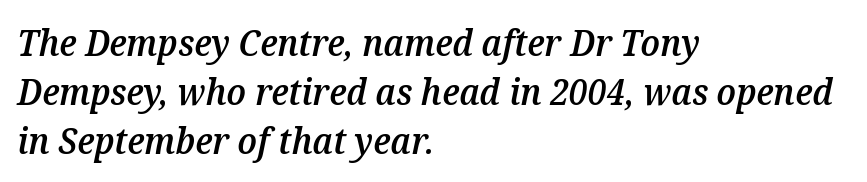
{"italic": "yes", "lean": "right", "slant_degrees": 12, "bold": "semi", "weight": "semibold", "width": "normal", "stroke_contrast": "medium", "x_height": "medium", "monospaced": "no", "underline": "no", "align": "left", "line_spacing": "normal", "line_spacing_ratio": 1.36, "letter_spacing": "normal", "letter_spacing_em": 0.0, "glyph_px": 36}
